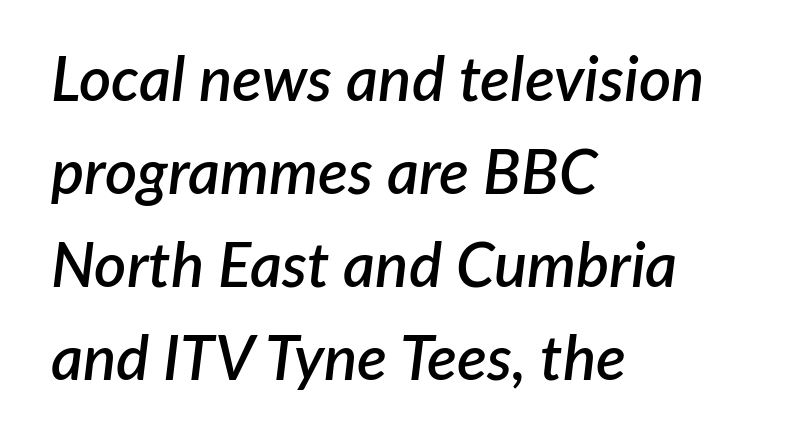
Q: Is the text bold? A: Semi-bold.
Q: Is the text italic (slanted)? A: Yes, it leans right by about 7 degrees.
Q: Is the text underlined? A: No.
Q: How is the paragraph aligned? A: Left-aligned.
Q: Is the spacing between letters normal or unusually wide? A: Normal.
Q: Is the spacing between lines tight, normal or loose? A: Normal.
Q: Width (condensed, normal, or wide)? A: Normal.
Q: Stroke contrast? A: Low.
Q: x-height? A: Medium.
Q: Monospaced? A: No.
